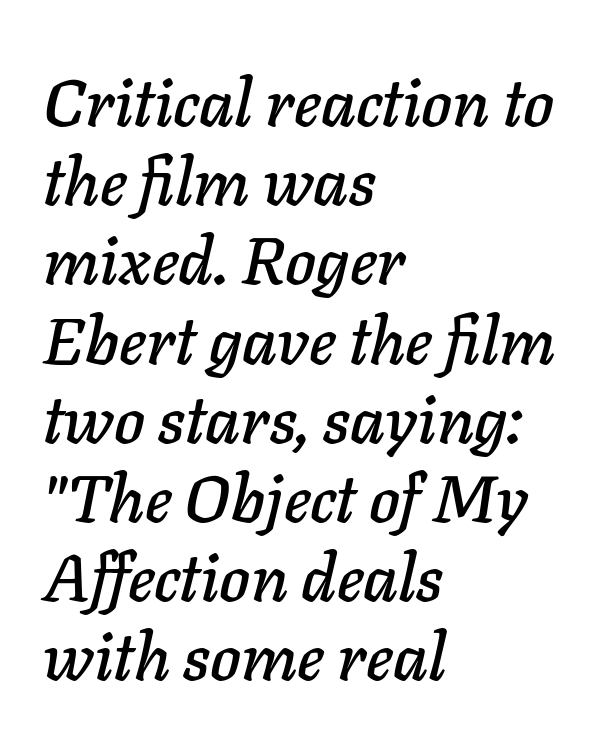
What stands out about the letter spacing? Nothing — it is the standard amount. These lines are rendered in a variable-pitch font. Letters rest on an invisible, unmarked baseline. Quick note: italic. Notice how the passage keeps a crisp vertical edge on the left only.
